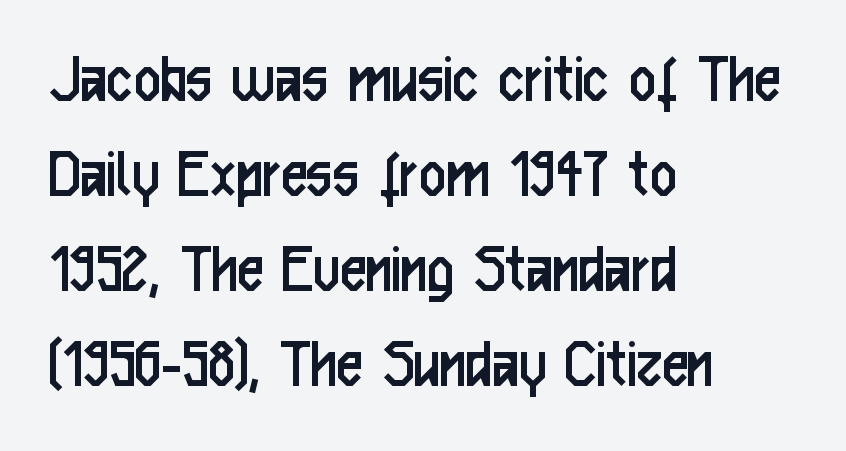
The image shows 73 px regular-weight, condensed sans-serif type, upright; set left-aligned, normal line spacing (1.3x), normal letter spacing, not underlined; low stroke contrast and a medium x-height.
